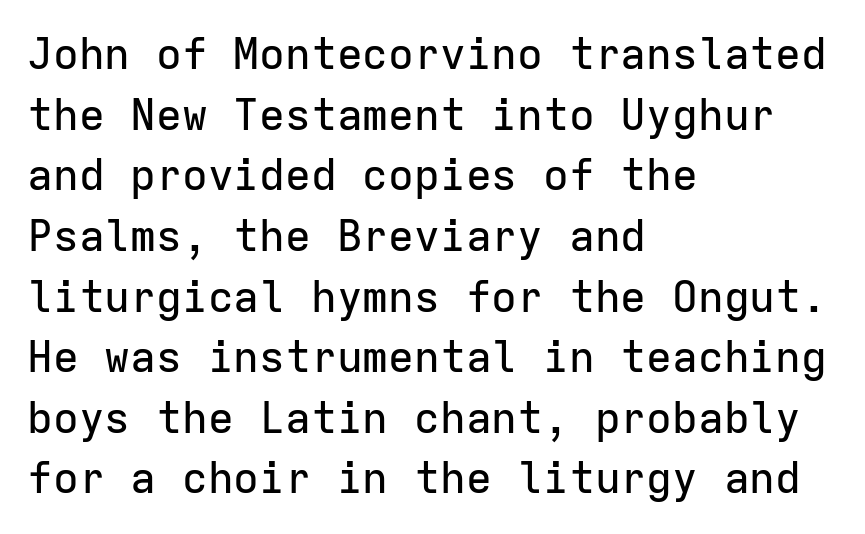
{"serif": "no", "italic": "no", "width": "normal", "stroke_contrast": "low", "x_height": "medium", "monospaced": "yes", "underline": "no", "align": "left", "line_spacing": "normal", "line_spacing_ratio": 1.41, "letter_spacing": "normal", "letter_spacing_em": 0.0, "glyph_px": 43}
